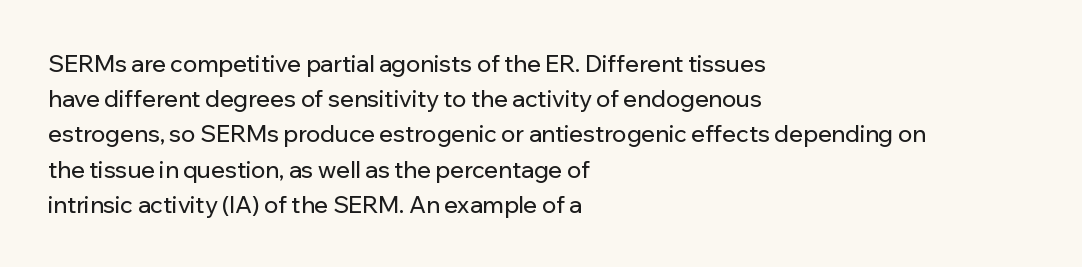
The image shows 23 px text type, upright; set left-aligned, normal line spacing (1.53x), normal letter spacing, not underlined.
